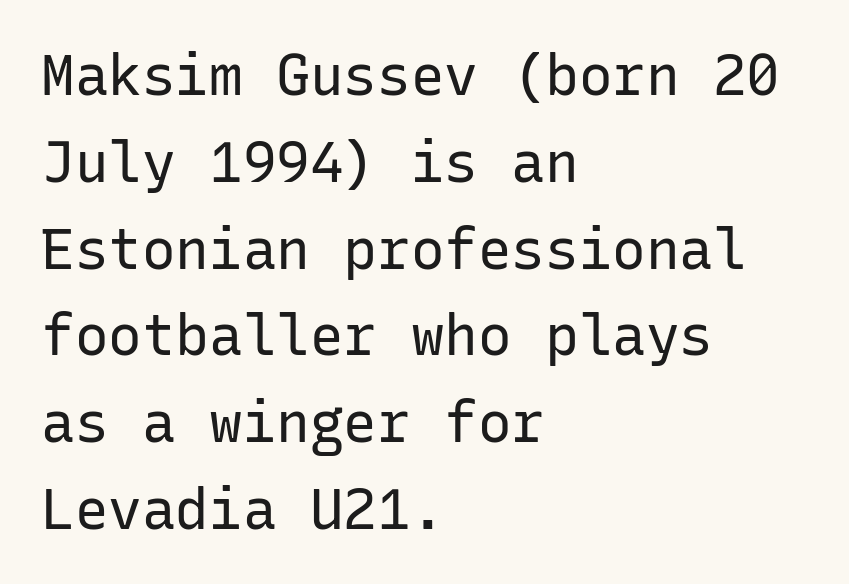
The image shows 56 px regular-weight sans-serif type, upright, monospaced; set left-aligned, normal line spacing (1.55x), normal letter spacing, not underlined; low stroke contrast and a medium x-height.
